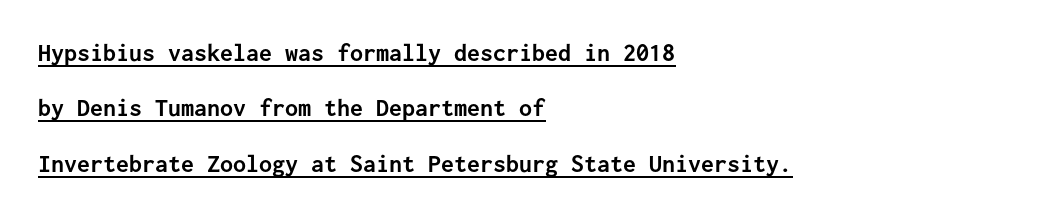
{"italic": "no", "bold": "yes", "underline": "yes", "align": "left", "line_spacing": "loose", "line_spacing_ratio": 2.13, "letter_spacing": "normal", "letter_spacing_em": 0.0, "glyph_px": 26}
